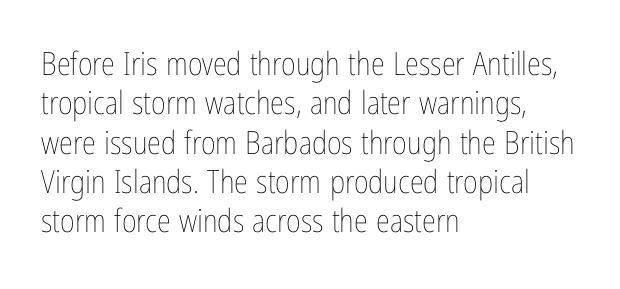
{"italic": "no", "bold": "no", "weight": "thin", "width": "condensed", "stroke_contrast": "low", "x_height": "medium", "monospaced": "no", "underline": "no", "align": "left", "line_spacing_ratio": 1.23, "letter_spacing": "normal", "letter_spacing_em": 0.0, "glyph_px": 32}
